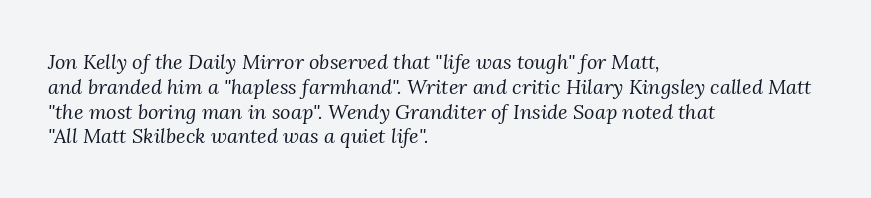
Q: Is the text bold? A: No.
Q: Is the text italic (slanted)? A: Yes, it leans right by about 3 degrees.
Q: Is the text underlined? A: No.
Q: How is the paragraph aligned? A: Left-aligned.
Q: Is the spacing between letters normal or unusually wide? A: Normal.
